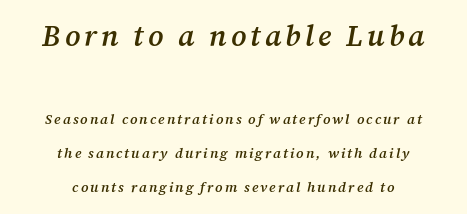
{"serif": "yes", "italic": "yes", "lean": "right", "slant_degrees": 12, "bold": "semi", "weight": "semibold", "width": "normal", "stroke_contrast": "medium", "x_height": "medium", "monospaced": "no", "underline": "no", "align": "center", "line_spacing": "loose", "line_spacing_ratio": 2.42, "larger_block": "first", "size_ratio": 2.07, "glyph_px": 29}
